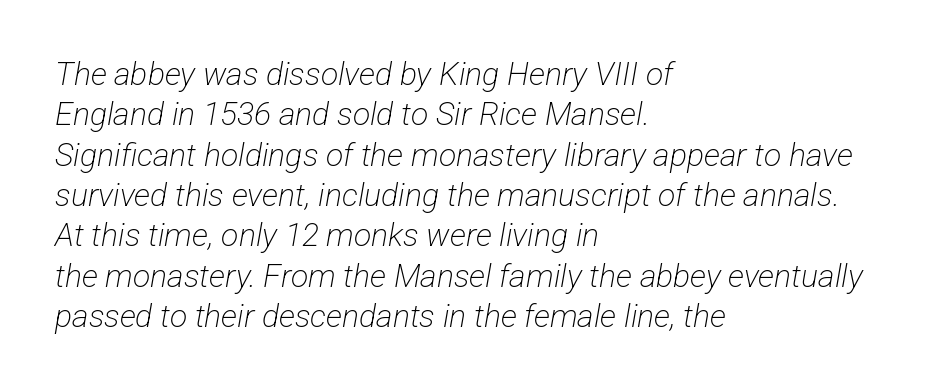
The lines are quadded left. The font sits on the lighter half of the weight spectrum, regular included. Looks like regular typesetting: each glyph gets only the width it needs. A typesetter would label this face a sans. Regular leading. Nothing unusual about the tracking: characters are spaced as the font intends.
